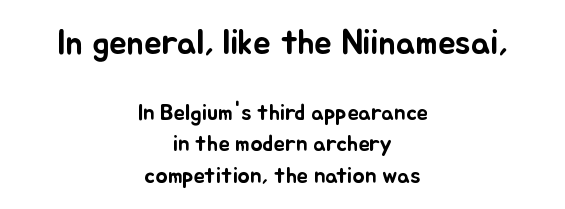
{"italic": "no", "width": "normal", "stroke_contrast": "low", "x_height": "small", "monospaced": "no", "underline": "no", "align": "center", "line_spacing": "normal", "line_spacing_ratio": 1.37, "letter_spacing": "normal", "letter_spacing_em": 0.0, "larger_block": "first", "size_ratio": 1.52, "glyph_px": 35}
